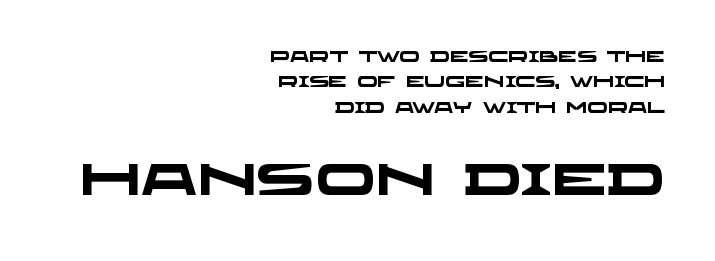
This rendering uses right alignment, leaving the left contour irregular. Character widths vary here, with narrow letters taking less room than wide ones. The block sitting lower on the canvas is the one with enlarged characters. Honestly, there is no underline to notice here at all.
